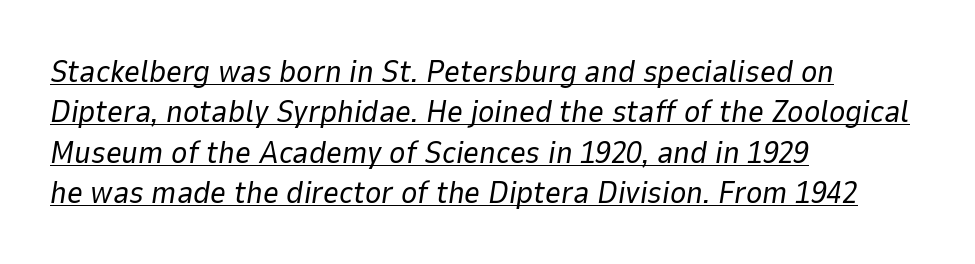
The passage shown has conventional tracking throughout. Casual observation: everything's shoved over to the left. Regarding leading, the lines here are spaced in the standard way. These characters rest on top of a visible drawn line. You could not count columns in this text — the font is proportionally spaced. Style check: oblique.
